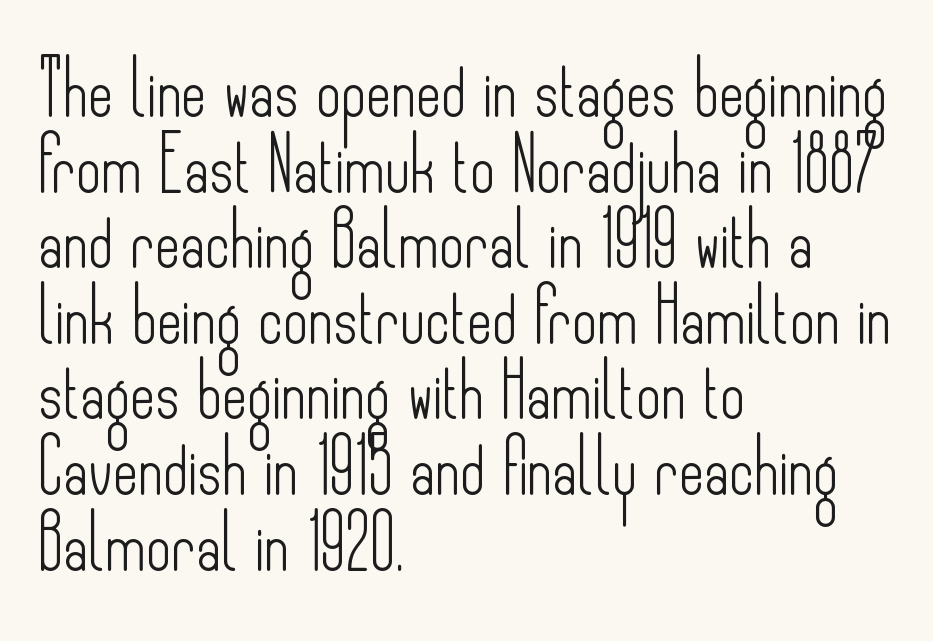
The image shows 54 px light, condensed sans-serif type, upright; set left-aligned, normal line spacing (1.4x), normal letter spacing, not underlined; low stroke contrast and a small x-height.
